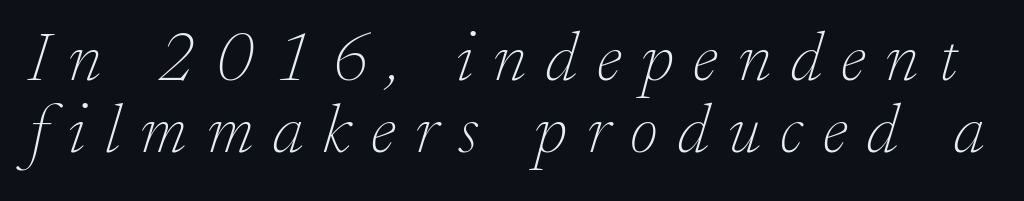
Q: Is the text bold? A: No.
Q: Is the text italic (slanted)? A: Yes, it leans right by about 17 degrees.
Q: Is the typeface a serif or a sans-serif typeface? A: Serif.
Q: Is the text underlined? A: No.
Q: Is the spacing between letters normal or unusually wide? A: Unusually wide.
Q: Is the spacing between lines tight, normal or loose? A: Tight.
Q: Width (condensed, normal, or wide)? A: Normal.
Q: Stroke contrast? A: Low.
Q: x-height? A: Small.
Q: Monospaced? A: No.
